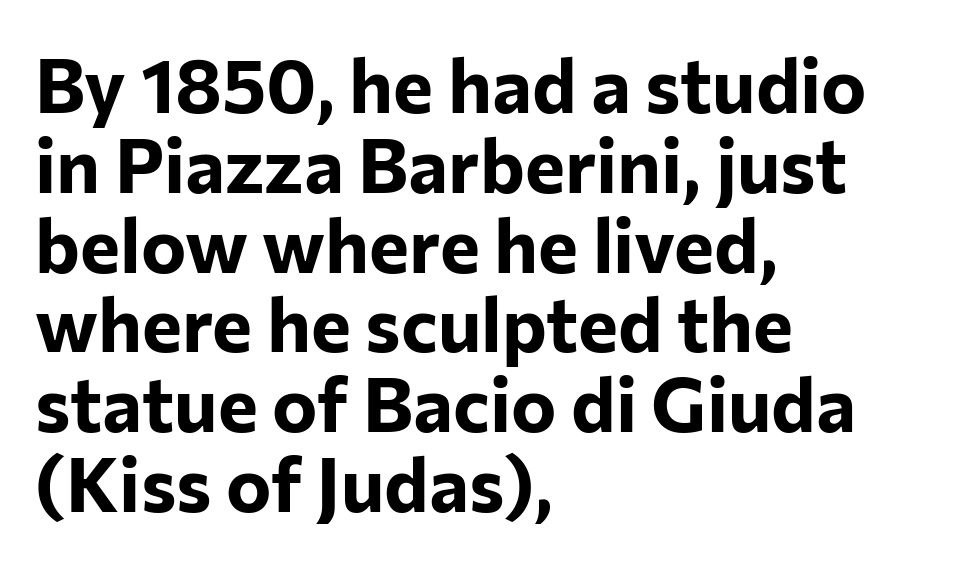
{"serif": "no", "italic": "no", "bold": "yes", "weight": "bold", "width": "normal", "stroke_contrast": "low", "x_height": "medium", "monospaced": "no", "underline": "no", "align": "left", "line_spacing": "tight", "line_spacing_ratio": 1.05, "letter_spacing": "normal", "letter_spacing_em": 0.0, "glyph_px": 76}
